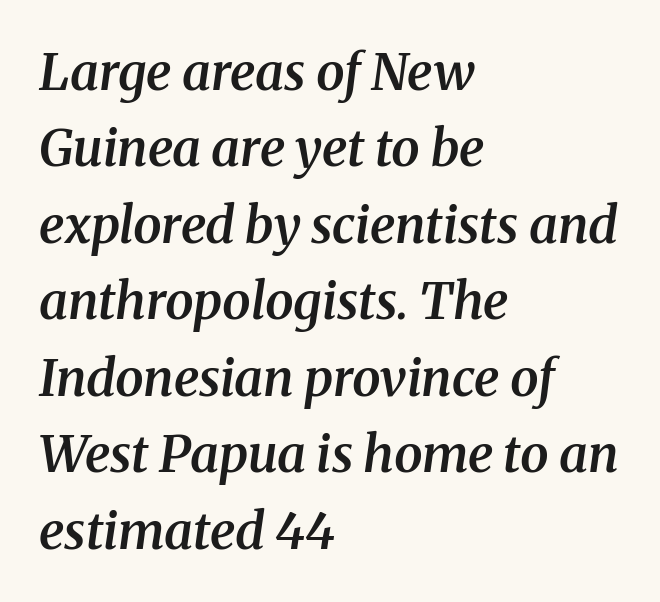
The image shows 51 px semibold serif type, italic (leaning right); set left-aligned, normal line spacing (1.5x), normal letter spacing, not underlined; medium stroke contrast and a medium x-height.
